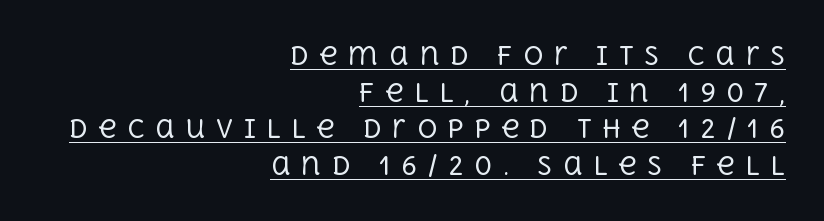
The image shows 25 px text type, upright; set right-aligned, normal line spacing (1.47x), unusually wide letter spacing (+0.41 em), underlined.
